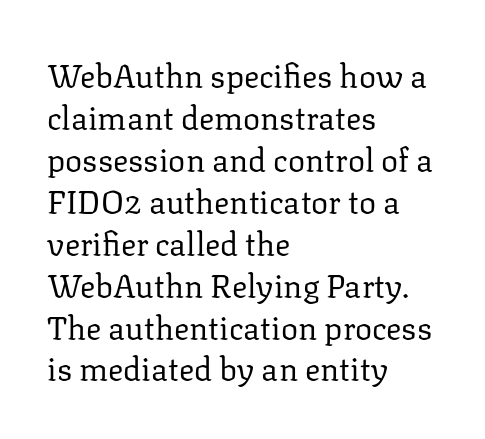
The passage shown is not underscored anywhere. You could not count columns in this text — the font is proportionally spaced. This sample uses a serif face. Designer's note — italics off, roman on.
